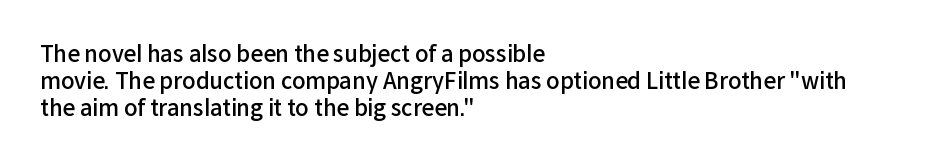
{"italic": "no", "bold": "semi", "underline": "no", "align": "left", "line_spacing_ratio": 1.22, "letter_spacing": "normal", "letter_spacing_em": 0.0, "glyph_px": 22}
